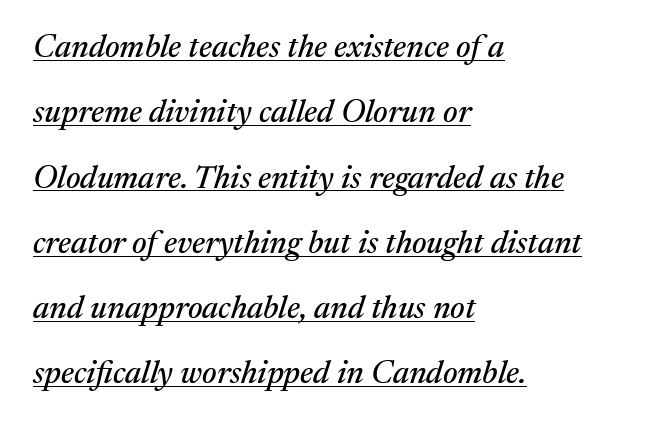
{"serif": "yes", "italic": "yes", "lean": "right", "slant_degrees": 17, "width": "normal", "stroke_contrast": "medium", "x_height": "medium", "monospaced": "no", "underline": "yes", "align": "left", "line_spacing": "loose", "line_spacing_ratio": 2.04, "letter_spacing": "normal", "letter_spacing_em": 0.0, "glyph_px": 32}
